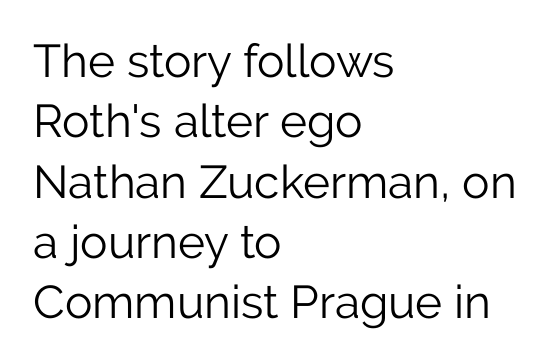
Is this a sans? Yes — the strokes have no serifs. A classic flush-left, rag-right setting is used for this passage. Does the leading feel generous? No, just average. Underline: absent. These lines are rendered in a variable-pitch font.
